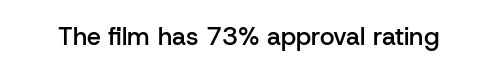
The image shows 25 px text type, upright; set normal letter spacing, not underlined.
